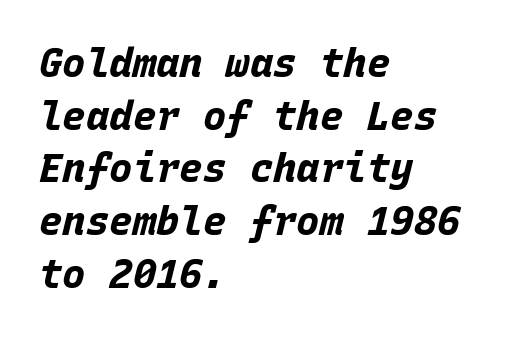
The image shows 39 px bold type, italic (leaning right), monospaced; set left-aligned, normal line spacing (1.35x), normal letter spacing, not underlined; low stroke contrast and a large x-height.
